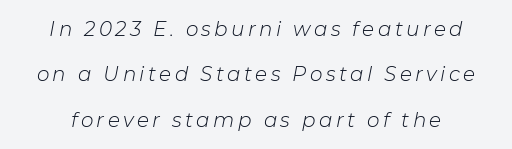
Q: Is the text bold? A: No.
Q: Is the text italic (slanted)? A: Yes, it leans right by about 11 degrees.
Q: Is the text underlined? A: No.
Q: Is the spacing between lines tight, normal or loose? A: Loose.
